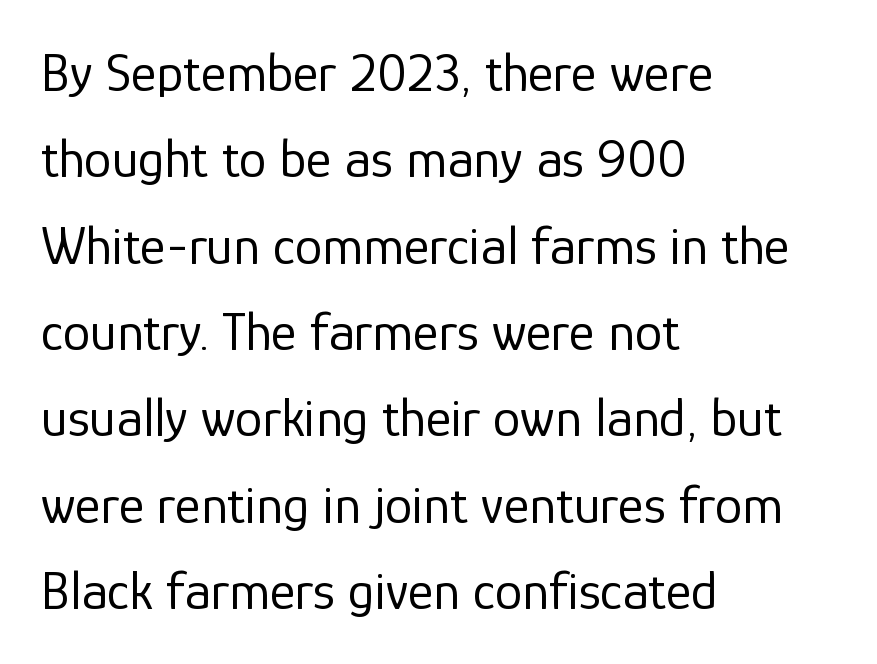
The image shows 55 px regular-weight sans-serif type, upright; set left-aligned, normal line spacing (1.57x), normal letter spacing, not underlined; low stroke contrast and a medium x-height.
